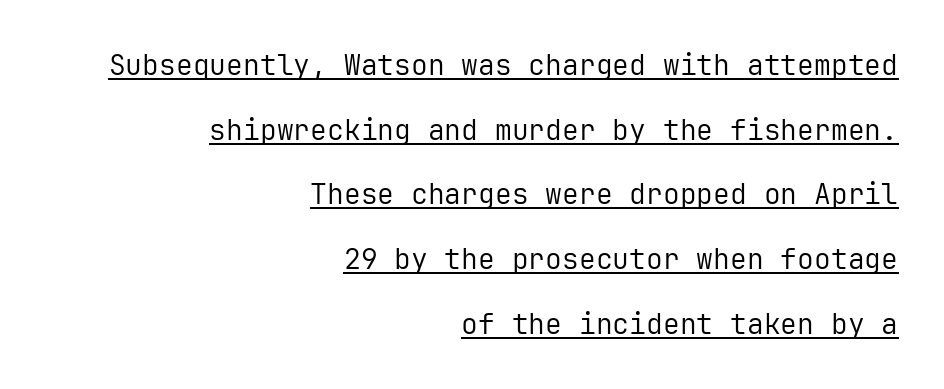
Short note: letters normally spaced. Is this a fixed-width face? Yes — each glyph sits in an identical cell. The text was rendered using a sans face with plain stroke endings. Notice how the passage keeps a crisp vertical edge on the right only.
